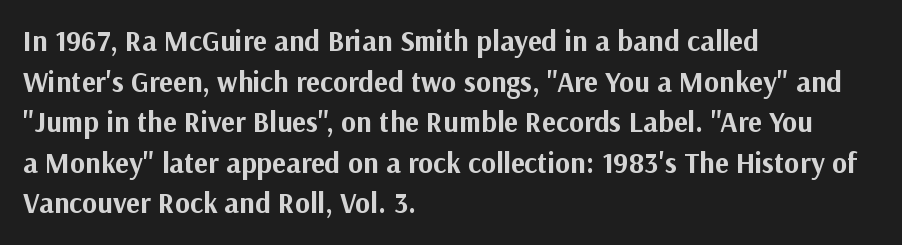
Q: Is the text bold? A: Yes.
Q: Is the text italic (slanted)? A: No, it is upright.
Q: Is the typeface a serif or a sans-serif typeface? A: Sans-serif.
Q: Is the text underlined? A: No.
Q: How is the paragraph aligned? A: Left-aligned.
Q: Is the spacing between letters normal or unusually wide? A: Normal.
Q: Is the spacing between lines tight, normal or loose? A: Normal.
Q: Width (condensed, normal, or wide)? A: Normal.
Q: Stroke contrast? A: Medium.
Q: x-height? A: Medium.
Q: Monospaced? A: No.
